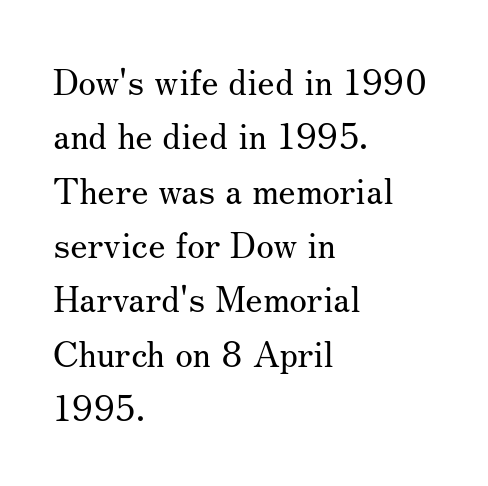
Q: Is the text bold? A: No.
Q: Is the text italic (slanted)? A: No, it is upright.
Q: Is the typeface a serif or a sans-serif typeface? A: Serif.
Q: Is the text underlined? A: No.
Q: How is the paragraph aligned? A: Left-aligned.
Q: Is the spacing between letters normal or unusually wide? A: Normal.
Q: Is the spacing between lines tight, normal or loose? A: Normal.
Q: Width (condensed, normal, or wide)? A: Normal.
Q: Stroke contrast? A: Medium.
Q: x-height? A: Small.
Q: Monospaced? A: No.
